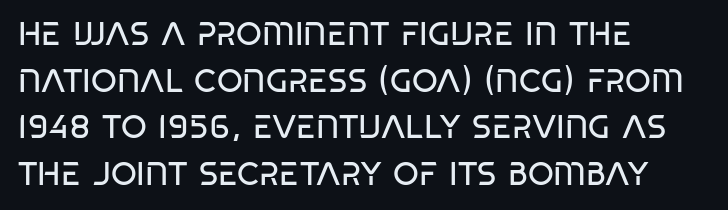
{"serif": "no", "bold": "no", "weight": "regular", "width": "condensed", "stroke_contrast": "low", "x_height": "large", "monospaced": "no", "underline": "no", "align": "left", "line_spacing": "normal", "line_spacing_ratio": 1.41, "letter_spacing": "normal", "letter_spacing_em": 0.0, "glyph_px": 33}
